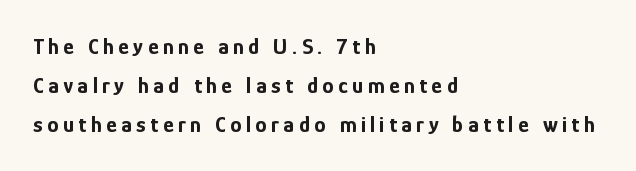
The image shows 23 px bold type, upright; set left-aligned, normal line spacing (1.69x), not underlined.
